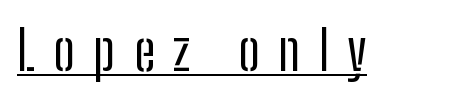
Caption: face not bold, strokes unweighted. Grotesque or geometric, the face here clearly has no serifs. Does a line run under the words? Yes, clearly. Vertical strokes here are truly vertical. The rendering inserts visible extra space after every character.
